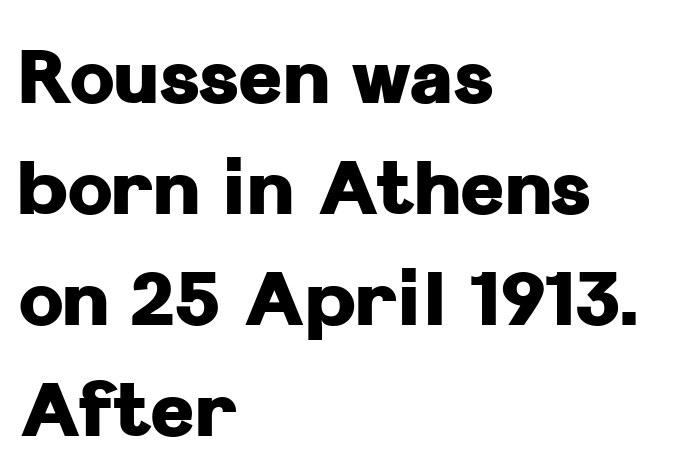
Q: Is the text bold? A: Yes.
Q: Is the text italic (slanted)? A: No, it is upright.
Q: Is the typeface a serif or a sans-serif typeface? A: Sans-serif.
Q: Is the text underlined? A: No.
Q: How is the paragraph aligned? A: Left-aligned.
Q: Is the spacing between letters normal or unusually wide? A: Normal.
Q: Is the spacing between lines tight, normal or loose? A: Normal.
Q: Width (condensed, normal, or wide)? A: Normal.
Q: Stroke contrast? A: Low.
Q: x-height? A: Medium.
Q: Monospaced? A: No.
